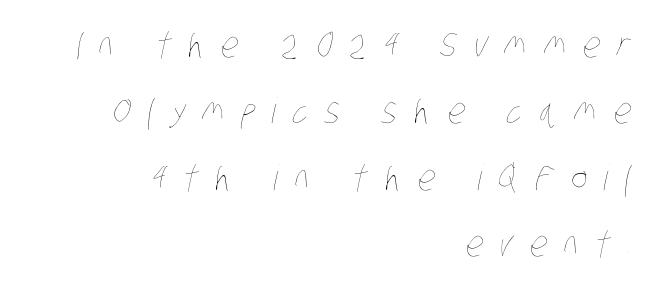
Short and long lines alike share a common ending point at right. The tracking reads as deliberately expanded to a designer's eye. The strokes are not fattened; the text isn't bold. Is this a fixed-width face? No — the glyphs have proportional, varying widths. Leading is clearly above the norm, producing a sparse column.
